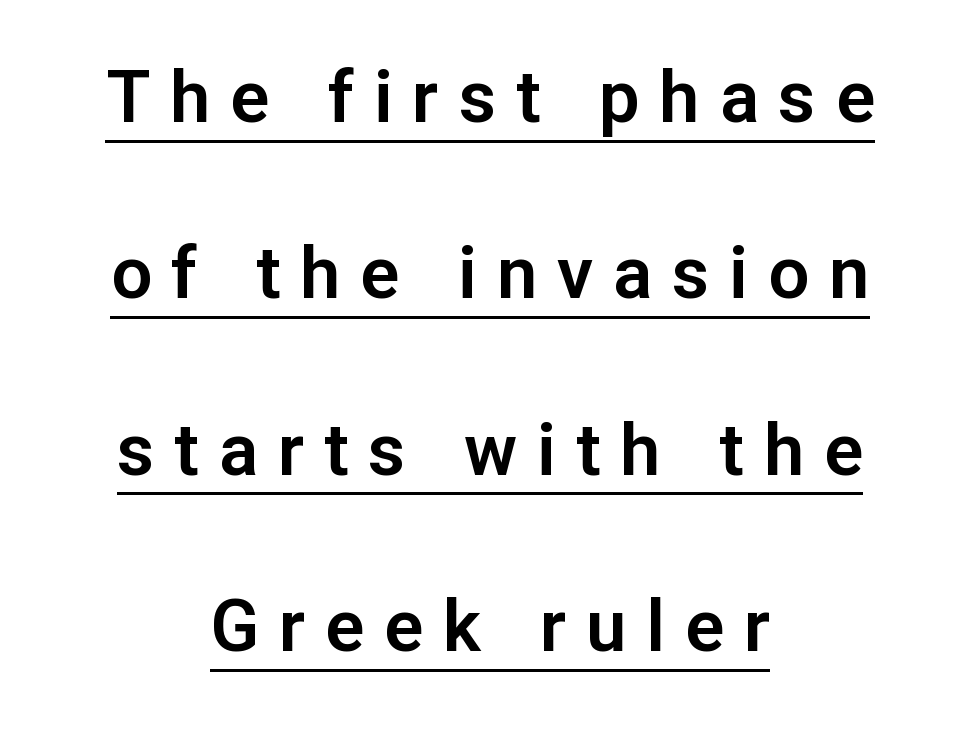
The glyphs in this specimen are sans serif. Students, observe: this is what heavily led, spacious text looks like. The setting favours the middle, as headings and verse often do. Character widths vary here, with narrow letters taking less room than wide ones. The passage shown is underscored from start to finish. Inter-character spacing is expanded well beyond the font's built-in metrics.
